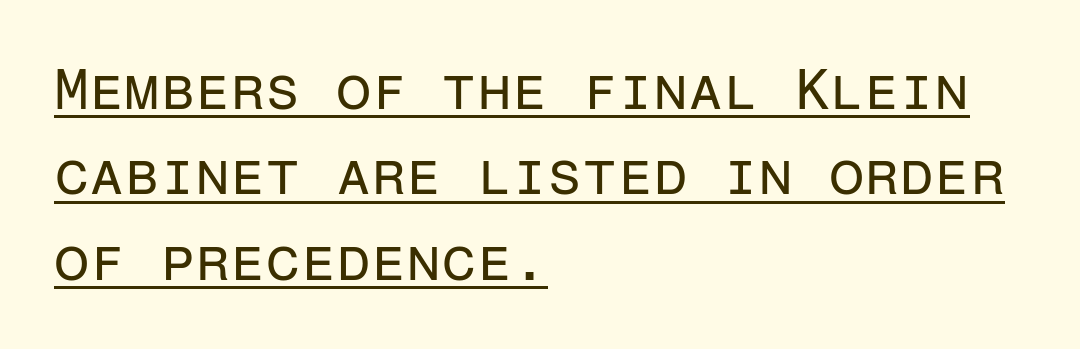
The image shows 57 px regular-weight sans-serif type, upright, monospaced; set left-aligned, normal line spacing (1.5x), normal letter spacing, underlined; low stroke contrast and a medium x-height.
